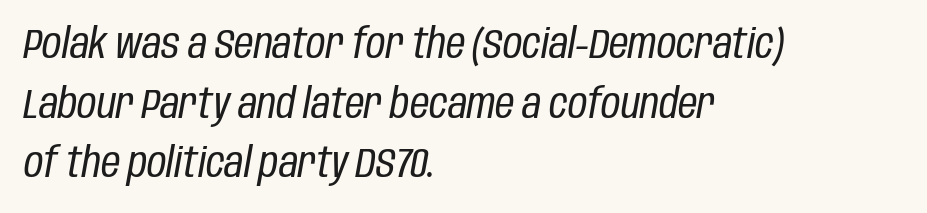
{"italic": "yes", "lean": "right", "slant_degrees": 10, "bold": "no", "weight": "regular", "width": "condensed", "stroke_contrast": "low", "x_height": "large", "monospaced": "no", "underline": "no", "align": "left", "line_spacing": "normal", "line_spacing_ratio": 1.42, "letter_spacing": "normal", "letter_spacing_em": 0.0, "glyph_px": 42}
